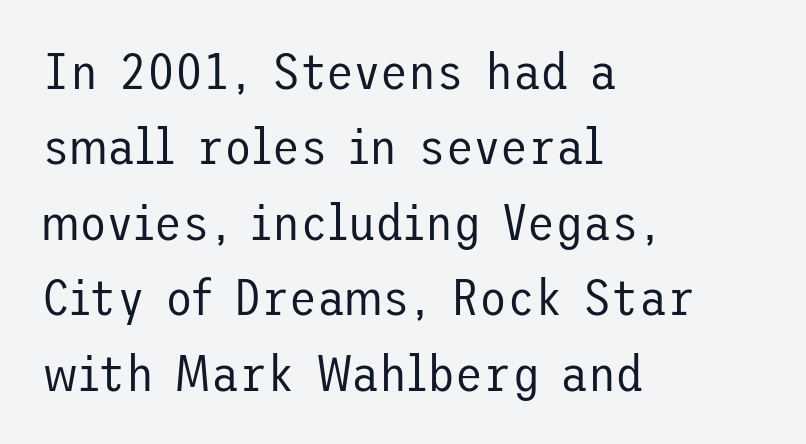
Q: Is the text bold? A: No.
Q: Is the text italic (slanted)? A: No, it is upright.
Q: Is the typeface a serif or a sans-serif typeface? A: Sans-serif.
Q: Is the text underlined? A: No.
Q: How is the paragraph aligned? A: Left-aligned.
Q: Is the spacing between letters normal or unusually wide? A: Normal.
Q: Is the spacing between lines tight, normal or loose? A: Normal.
Q: Width (condensed, normal, or wide)? A: Normal.
Q: Stroke contrast? A: Low.
Q: x-height? A: Medium.
